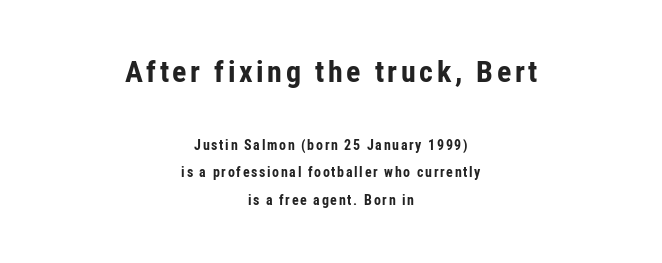
{"serif": "no", "italic": "no", "bold": "yes", "weight": "bold", "width": "condensed", "stroke_contrast": "low", "x_height": "medium", "monospaced": "no", "underline": "no", "align": "center", "line_spacing": "loose", "line_spacing_ratio": 1.96, "larger_block": "first", "size_ratio": 2.14, "glyph_px": 30}
